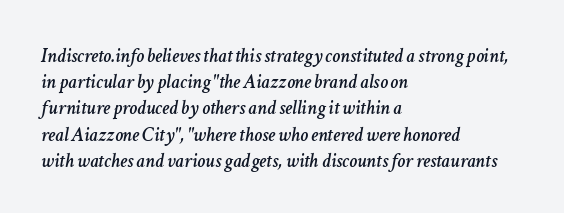
Q: Is the text italic (slanted)? A: Yes, it leans right by about 11 degrees.
Q: Is the text underlined? A: No.
Q: How is the paragraph aligned? A: Left-aligned.
Q: Is the spacing between letters normal or unusually wide? A: Normal.
Q: Is the spacing between lines tight, normal or loose? A: Normal.
